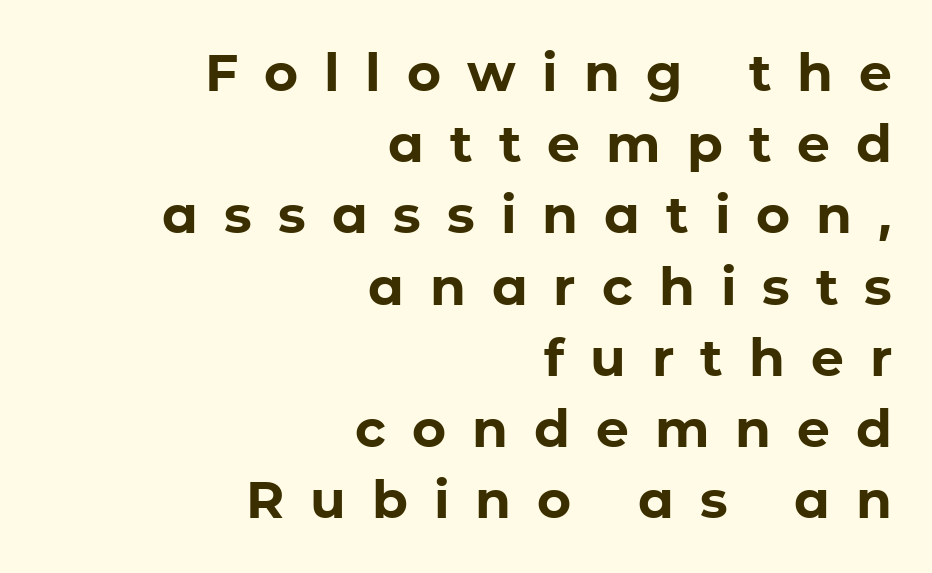
Tracking here is generous; glyphs stand well apart from one another. What's the leading like? Ordinary, nothing unusual. The strip under each line holds only bare page. Here the designer chose a conventional face with non-uniform glyph widths. The characters look thick and weighty, a clear bold.
